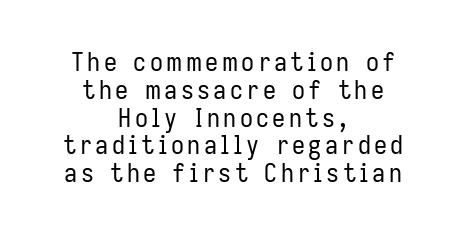
Q: Is the text bold? A: No.
Q: Is the text italic (slanted)? A: No, it is upright.
Q: Is the text underlined? A: No.
Q: How is the paragraph aligned? A: Centered.
Q: Is the spacing between lines tight, normal or loose? A: Tight.
